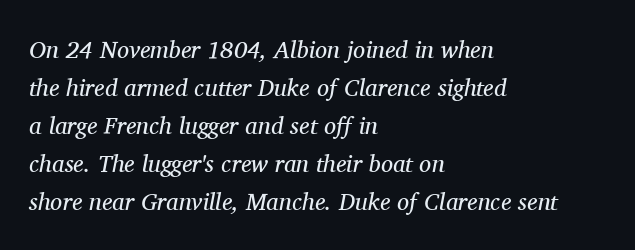
A typesetter would mark this as italic. This reads as an unemphasized weight, regular at the heaviest. Caption: standard tracking, unaltered. Any mark beneath the type? The region is blank. The paragraph shown leans on its left margin.
